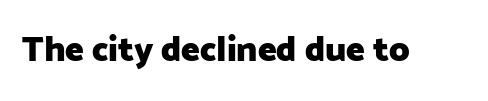
On the weight axis this lands at bold, roughly 700. A typesetter would call this proportional, since set widths differ per character. Spacing between characters is what you'd get straight out of the box. When letters stand straight like this, we call the style roman or upright. The gap between lines stays unmarked.
